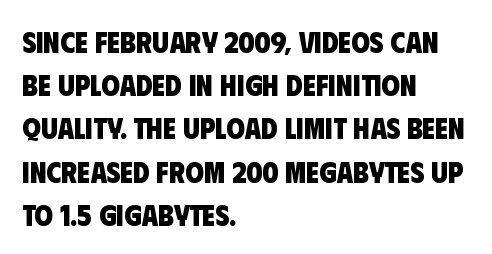
{"serif": "no", "bold": "yes", "weight": "heavy", "width": "condensed", "stroke_contrast": "low", "x_height": "large", "monospaced": "no", "underline": "no", "align": "left", "line_spacing": "normal", "line_spacing_ratio": 1.44, "letter_spacing": "normal", "letter_spacing_em": 0.0, "glyph_px": 30}
